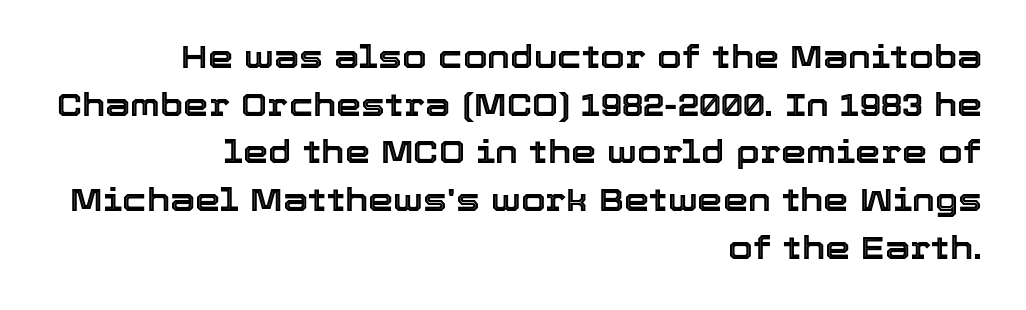
Q: Is the text italic (slanted)? A: No, it is upright.
Q: Is the text underlined? A: No.
Q: How is the paragraph aligned? A: Right-aligned.
Q: Is the spacing between letters normal or unusually wide? A: Normal.
Q: Is the spacing between lines tight, normal or loose? A: Normal.
Q: Width (condensed, normal, or wide)? A: Normal.
Q: x-height? A: Medium.
Q: Monospaced? A: No.
